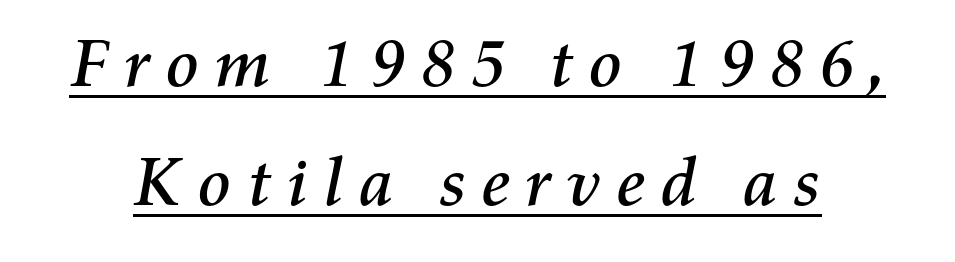
{"italic": "yes", "lean": "right", "slant_degrees": 11, "width": "normal", "stroke_contrast": "medium", "x_height": "medium", "monospaced": "no", "underline": "yes", "line_spacing_ratio": 1.73, "glyph_px": 69}
